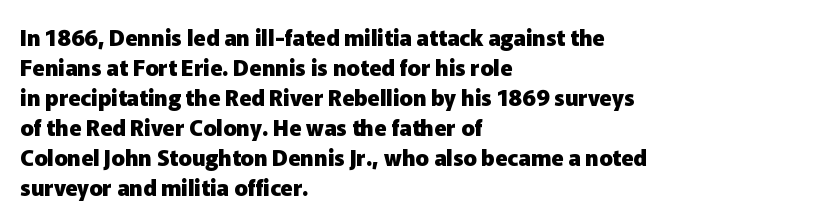
Italic: no, the glyphs are upright roman. Standard letterfit; no display-style spreading of the glyphs. Glance below the letters and you will spot only blank space. Its strokes are broad and dark, the hallmark of bold type.
